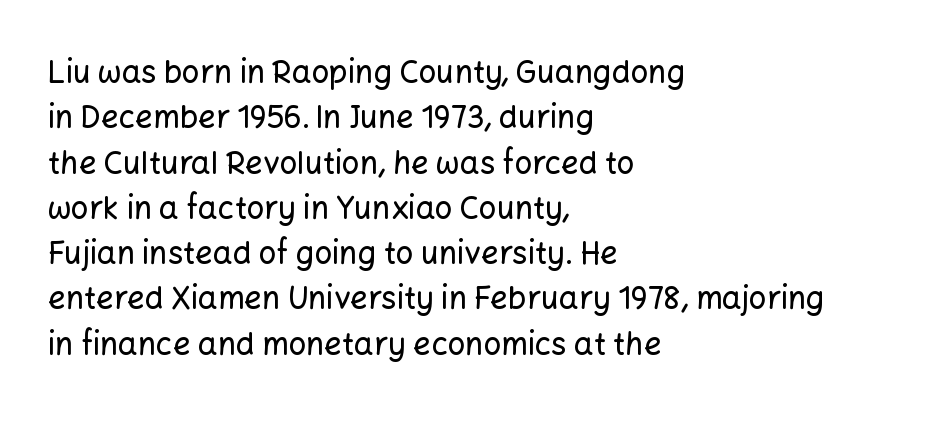
{"serif": "no", "italic": "no", "width": "normal", "stroke_contrast": "low", "x_height": "medium", "monospaced": "no", "underline": "no", "align": "left", "line_spacing": "normal", "line_spacing_ratio": 1.46, "letter_spacing": "normal", "letter_spacing_em": 0.0, "glyph_px": 31}
